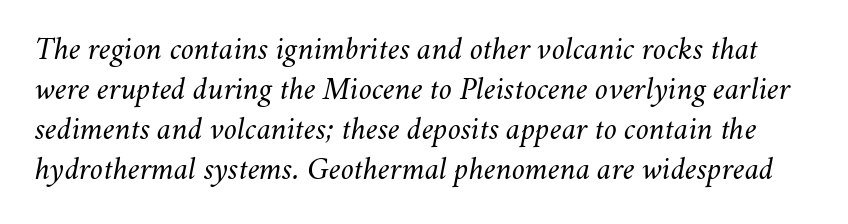
The image shows 33 px light type, italic (leaning right); set line spacing 1.21x, normal letter spacing, not underlined; medium stroke contrast and a small x-height.
